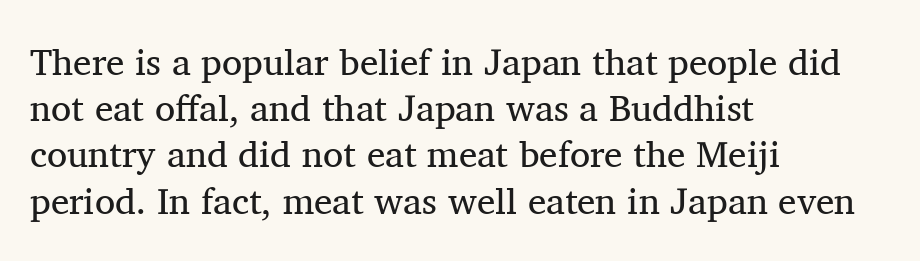
{"serif": "yes", "italic": "no", "bold": "no", "weight": "regular", "width": "normal", "stroke_contrast": "medium", "x_height": "medium", "monospaced": "no", "underline": "no", "align": "left", "line_spacing": "normal", "line_spacing_ratio": 1.25, "letter_spacing": "normal", "letter_spacing_em": 0.0, "glyph_px": 37}
